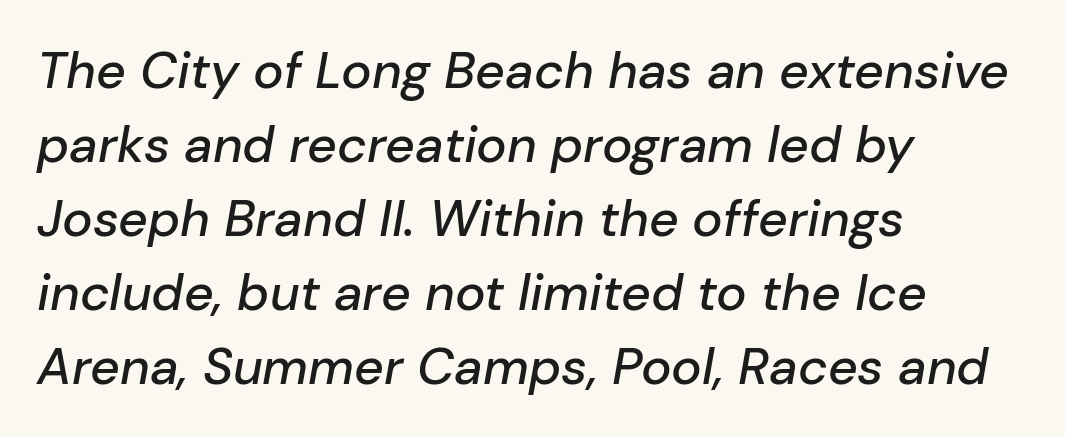
Q: Is the text italic (slanted)? A: Yes, it leans right by about 10 degrees.
Q: Is the text underlined? A: No.
Q: How is the paragraph aligned? A: Left-aligned.
Q: Is the spacing between letters normal or unusually wide? A: Normal.
Q: Is the spacing between lines tight, normal or loose? A: Normal.
Q: Width (condensed, normal, or wide)? A: Normal.
Q: Stroke contrast? A: Low.
Q: x-height? A: Medium.
Q: Monospaced? A: No.
